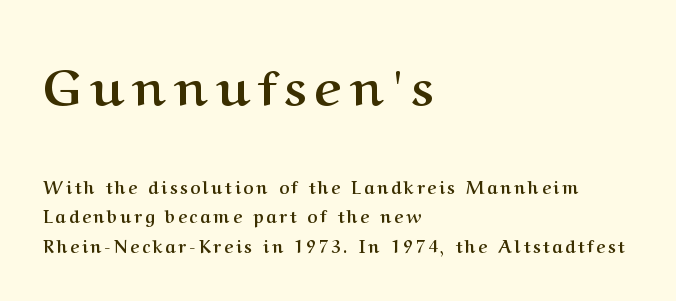
{"serif": "yes", "italic": "no", "bold": "yes", "weight": "semibold", "width": "normal", "stroke_contrast": "medium", "x_height": "medium", "monospaced": "no", "underline": "no", "align": "left", "line_spacing_ratio": 1.74, "larger_block": "first", "size_ratio": 3.0, "glyph_px": 51}
